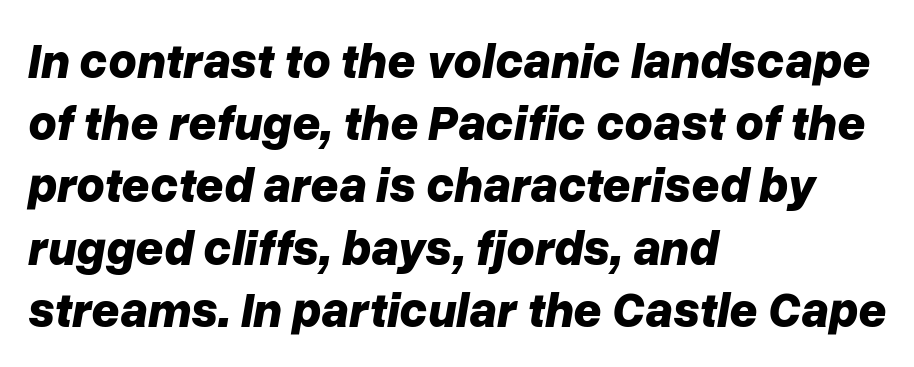
These words are printed bold, with thick strokes throughout. Alignment: flush left. Successive baselines arrive at the customary interval. Letters rest on an invisible, unmarked baseline. Italic: yes, the glyphs are oblique. You could not count columns in this text — the font is proportionally spaced.
